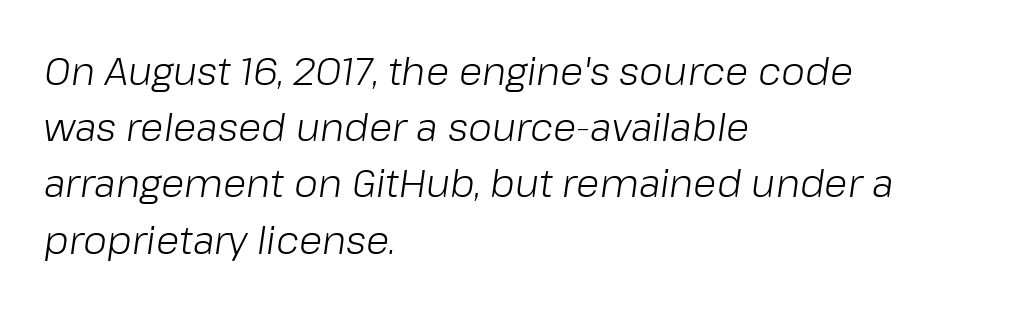
Do the characters align in a grid? No, the font is proportional. Nobody drew a line under any word here. If you drew a line through each stem, it would be angled. Rows of type keep a routine distance in the vertical direction. This rendering uses left alignment, leaving the right contour irregular.
